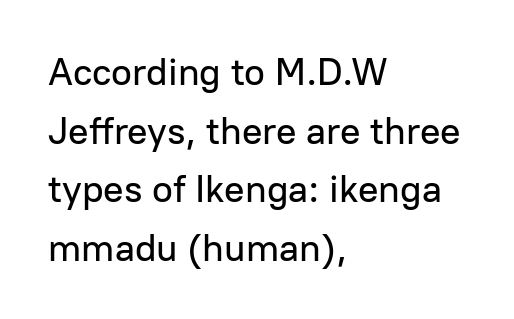
Q: Is the text italic (slanted)? A: No, it is upright.
Q: Is the typeface a serif or a sans-serif typeface? A: Sans-serif.
Q: Is the text underlined? A: No.
Q: How is the paragraph aligned? A: Left-aligned.
Q: Is the spacing between letters normal or unusually wide? A: Normal.
Q: Is the spacing between lines tight, normal or loose? A: Normal.
Q: Width (condensed, normal, or wide)? A: Normal.
Q: Stroke contrast? A: Low.
Q: x-height? A: Medium.
Q: Monospaced? A: No.
